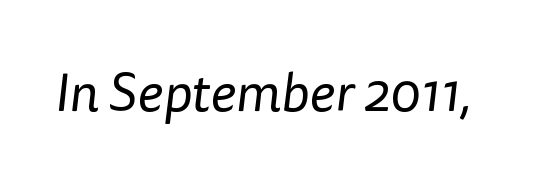
Q: Is the text bold? A: No.
Q: Is the typeface a serif or a sans-serif typeface? A: Sans-serif.
Q: Is the text underlined? A: No.
Q: Is the spacing between letters normal or unusually wide? A: Normal.
Q: Width (condensed, normal, or wide)? A: Normal.
Q: Stroke contrast? A: Low.
Q: x-height? A: Medium.
Q: Monospaced? A: No.
